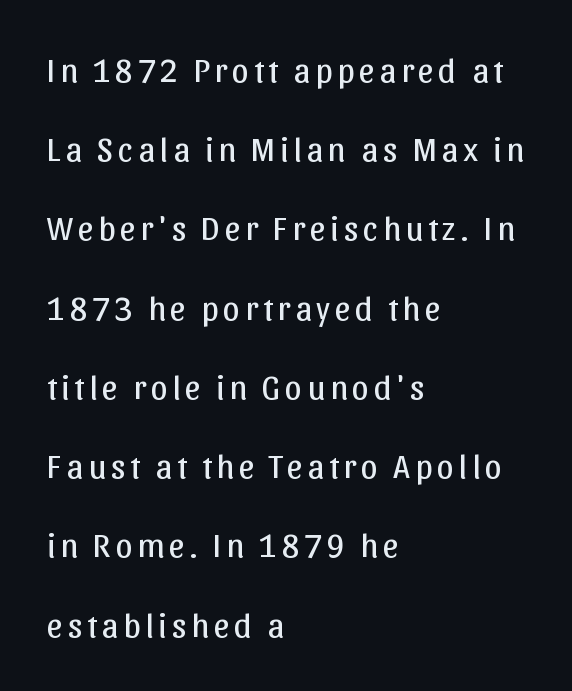
The passage shown is typed in a proportional face where columns would drift. The paragraph shown leans on its left margin. The characters display no serif detailing; their extremities are plain. Posture: straight, roman, zero tilt.
